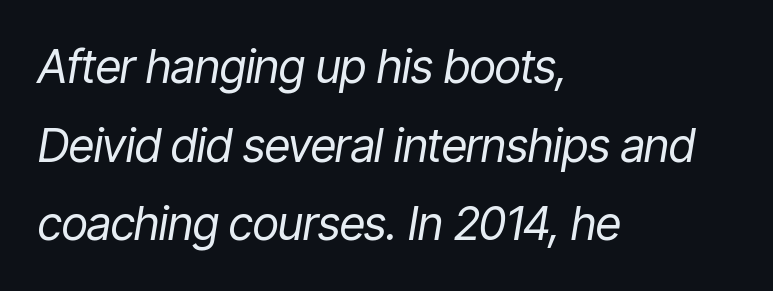
{"italic": "yes", "lean": "right", "slant_degrees": 9, "bold": "no", "weight": "regular", "width": "condensed", "stroke_contrast": "low", "x_height": "medium", "monospaced": "no", "underline": "no", "align": "left", "line_spacing_ratio": 1.71, "letter_spacing": "normal", "letter_spacing_em": 0.0, "glyph_px": 46}
